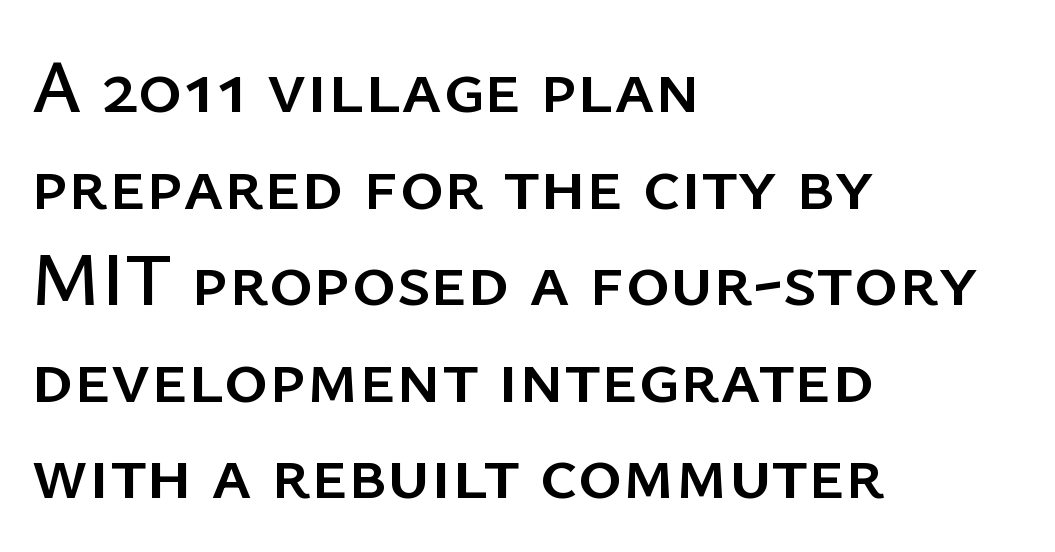
Q: Is the text italic (slanted)? A: No, it is upright.
Q: Is the typeface a serif or a sans-serif typeface? A: Sans-serif.
Q: Is the text underlined? A: No.
Q: How is the paragraph aligned? A: Left-aligned.
Q: Is the spacing between letters normal or unusually wide? A: Normal.
Q: Is the spacing between lines tight, normal or loose? A: Normal.
Q: Width (condensed, normal, or wide)? A: Normal.
Q: Stroke contrast? A: Low.
Q: x-height? A: Medium.
Q: Monospaced? A: No.
